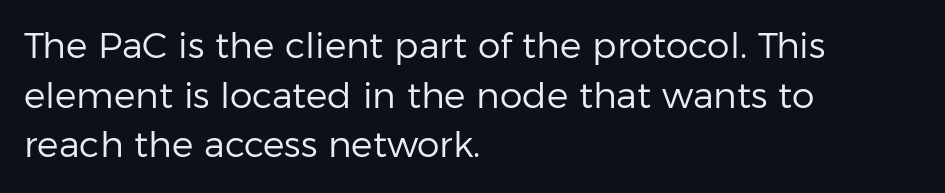
Q: Is the text bold? A: No.
Q: Is the text italic (slanted)? A: No, it is upright.
Q: Is the typeface a serif or a sans-serif typeface? A: Sans-serif.
Q: Is the text underlined? A: No.
Q: How is the paragraph aligned? A: Left-aligned.
Q: Is the spacing between letters normal or unusually wide? A: Normal.
Q: Is the spacing between lines tight, normal or loose? A: Normal.
Q: Width (condensed, normal, or wide)? A: Normal.
Q: Stroke contrast? A: Low.
Q: x-height? A: Medium.
Q: Monospaced? A: No.
